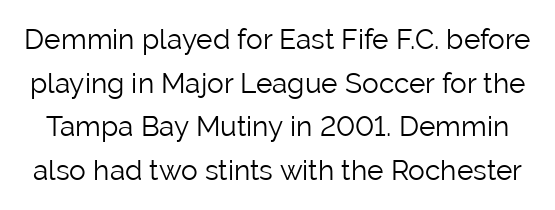
{"serif": "no", "italic": "no", "bold": "no", "weight": "light", "width": "normal", "stroke_contrast": "low", "x_height": "medium", "monospaced": "no", "underline": "no", "line_spacing": "normal", "line_spacing_ratio": 1.56, "letter_spacing": "normal", "letter_spacing_em": 0.0, "glyph_px": 28}
